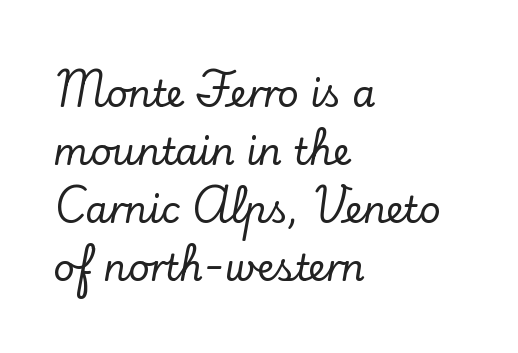
Compared with typical body copy, the letter spacing here is the same. A clean baseline with only descenders dipping below it. This sample has the flowing, uneven cadence of proportional lettering. The lines in this sample share a left origin and differ only in where they stop. Check where the strokes stop: tiny serifs finish them off.
